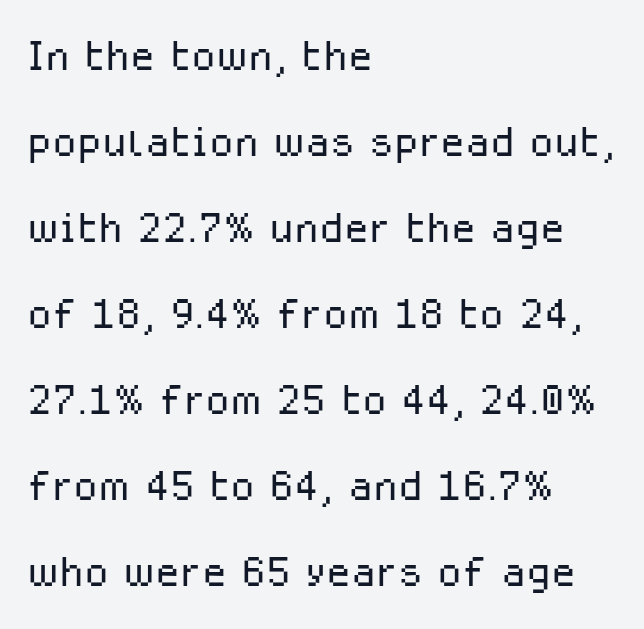
{"serif": "no", "italic": "no", "bold": "no", "weight": "light", "width": "normal", "stroke_contrast": "low", "x_height": "medium", "monospaced": "no", "underline": "no", "align": "left", "line_spacing": "normal", "line_spacing_ratio": 1.51, "letter_spacing": "normal", "letter_spacing_em": 0.0, "glyph_px": 57}
